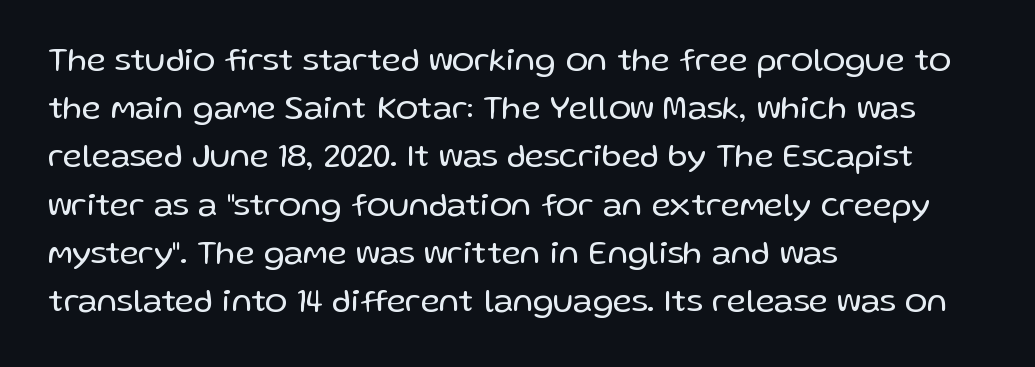
Q: Is the text bold? A: No.
Q: Is the text italic (slanted)? A: No, it is upright.
Q: Is the typeface a serif or a sans-serif typeface? A: Sans-serif.
Q: Is the text underlined? A: No.
Q: How is the paragraph aligned? A: Left-aligned.
Q: Is the spacing between letters normal or unusually wide? A: Normal.
Q: Is the spacing between lines tight, normal or loose? A: Normal.
Q: Width (condensed, normal, or wide)? A: Normal.
Q: Stroke contrast? A: Low.
Q: x-height? A: Medium.
Q: Monospaced? A: No.
